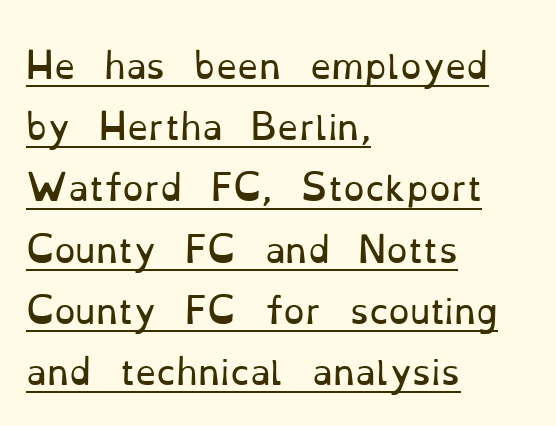
Q: Is the text bold? A: No.
Q: Is the text italic (slanted)? A: No, it is upright.
Q: Is the typeface a serif or a sans-serif typeface? A: Serif.
Q: Is the text underlined? A: Yes.
Q: How is the paragraph aligned? A: Left-aligned.
Q: Is the spacing between letters normal or unusually wide? A: Normal.
Q: Width (condensed, normal, or wide)? A: Normal.
Q: Stroke contrast? A: Low.
Q: x-height? A: Small.
Q: Monospaced? A: No.
